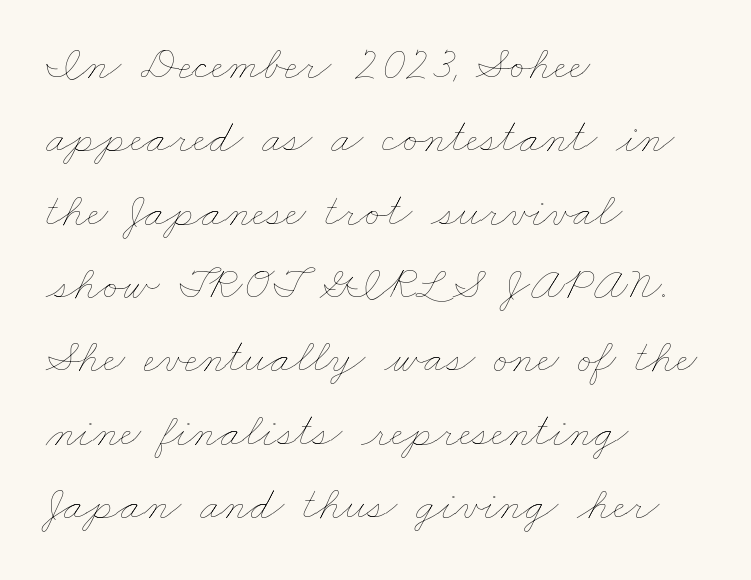
Q: Is the text bold? A: No.
Q: Is the text underlined? A: No.
Q: How is the paragraph aligned? A: Left-aligned.
Q: Is the spacing between letters normal or unusually wide? A: Normal.
Q: Is the spacing between lines tight, normal or loose? A: Normal.
Q: Width (condensed, normal, or wide)? A: Wide.
Q: Stroke contrast? A: Low.
Q: x-height? A: Small.
Q: Monospaced? A: No.
